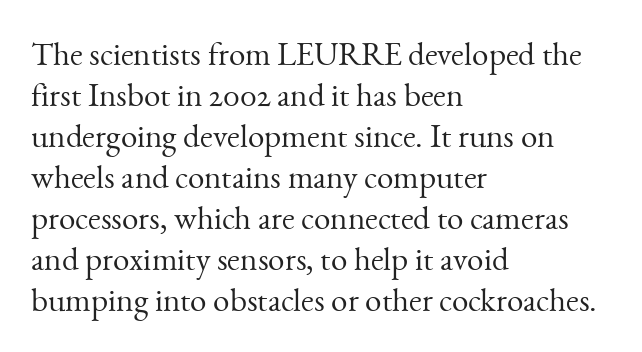
Q: Is the text bold? A: No.
Q: Is the text italic (slanted)? A: No, it is upright.
Q: Is the typeface a serif or a sans-serif typeface? A: Serif.
Q: Is the text underlined? A: No.
Q: How is the paragraph aligned? A: Left-aligned.
Q: Is the spacing between letters normal or unusually wide? A: Normal.
Q: Width (condensed, normal, or wide)? A: Normal.
Q: Stroke contrast? A: Medium.
Q: x-height? A: Small.
Q: Monospaced? A: No.
